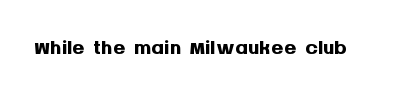
The image shows 31 px semibold sans-serif type, upright; set normal letter spacing, not underlined; medium stroke contrast and a large x-height.
